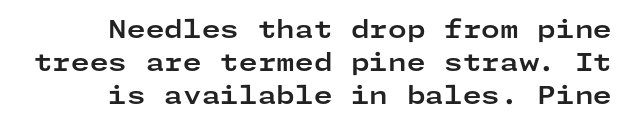
{"italic": "no", "bold": "yes", "underline": "no", "align": "right", "line_spacing": "normal", "line_spacing_ratio": 1.37, "letter_spacing": "normal", "letter_spacing_em": 0.0, "glyph_px": 24}
